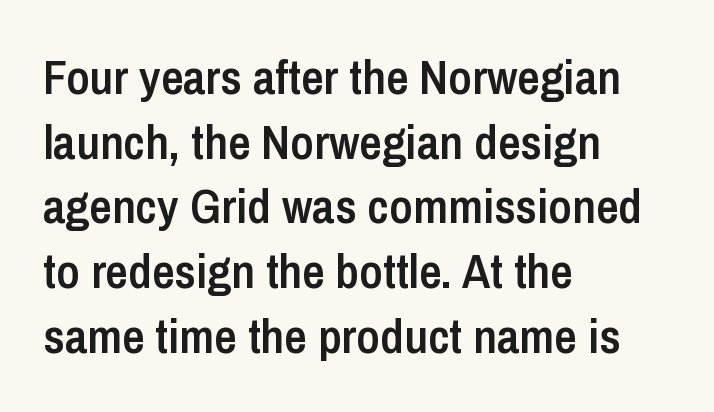
Glance below the letters and you will spot only blank space. You can tell from the bare stems that sans-serif type was used. When letters stand straight like this, we call the style roman or upright. This rendering leaves character spacing at its baseline value. This sample has the flowing, uneven cadence of proportional lettering.
